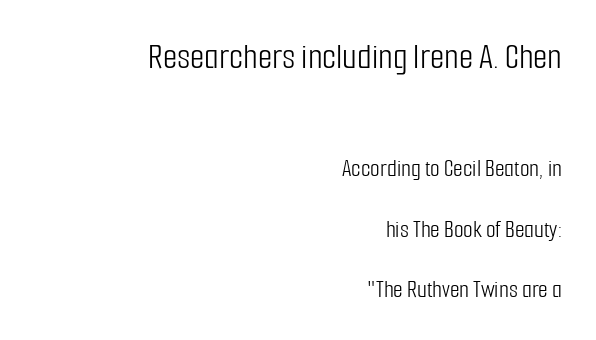
{"serif": "no", "italic": "no", "bold": "no", "weight": "light", "width": "condensed", "stroke_contrast": "low", "x_height": "medium", "monospaced": "no", "underline": "no", "align": "right", "line_spacing": "loose", "line_spacing_ratio": 2.42, "letter_spacing": "normal", "letter_spacing_em": 0.0, "larger_block": "first", "size_ratio": 1.48, "glyph_px": 37}
